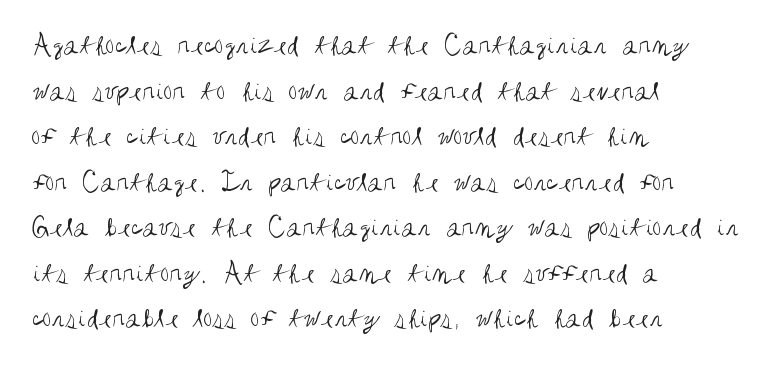
{"serif": "no", "bold": "no", "weight": "regular", "width": "condensed", "stroke_contrast": "medium", "x_height": "large", "monospaced": "no", "underline": "no", "align": "left", "line_spacing": "normal", "line_spacing_ratio": 1.57, "letter_spacing": "normal", "letter_spacing_em": 0.0, "glyph_px": 29}
